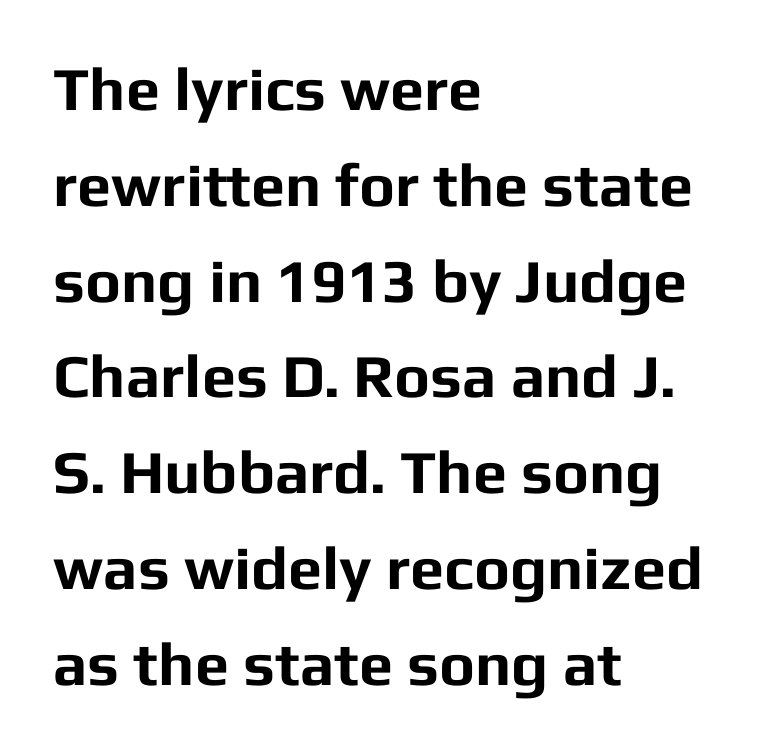
Default kerning and tracking; the words read as compact shapes. Font category for this specimen: sans-serif. Just letters on the line, the space beneath them empty. The passage is arranged the way most books set body copy — flush left. Proportional: the letters do not fall into vertical columns.
